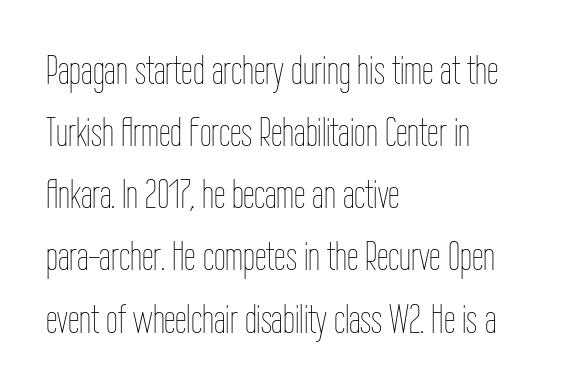
The image shows 42 px thin, condensed type, upright; set left-aligned, normal line spacing (1.48x), normal letter spacing, not underlined; low stroke contrast and a medium x-height.
